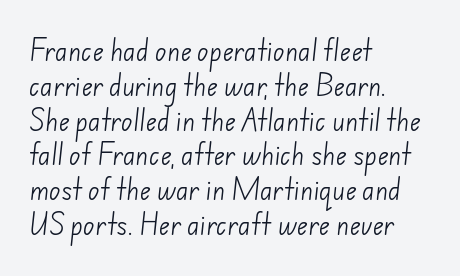
The image shows 24 px text type; set left-aligned, normal line spacing (1.45x), normal letter spacing, not underlined.
